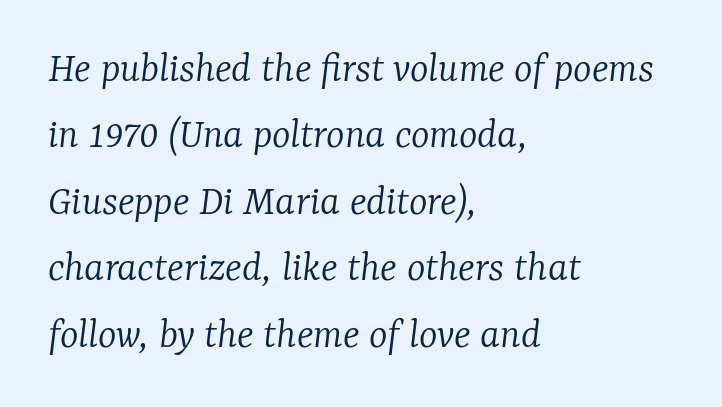
{"serif": "yes", "italic": "yes", "lean": "right", "slant_degrees": 7, "bold": "no", "weight": "light", "width": "normal", "stroke_contrast": "low", "x_height": "medium", "monospaced": "no", "underline": "no", "align": "left", "line_spacing": "normal", "line_spacing_ratio": 1.51, "letter_spacing": "normal", "letter_spacing_em": 0.0, "glyph_px": 44}
